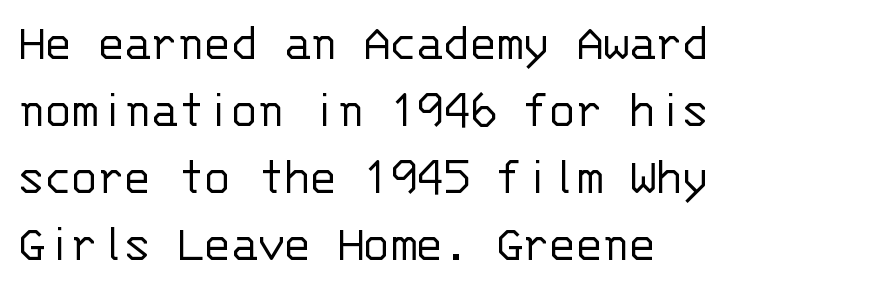
{"serif": "no", "italic": "no", "bold": "no", "weight": "light", "width": "normal", "stroke_contrast": "low", "x_height": "large", "monospaced": "yes", "underline": "no", "align": "left", "line_spacing_ratio": 1.24, "letter_spacing": "normal", "letter_spacing_em": 0.0, "glyph_px": 54}
